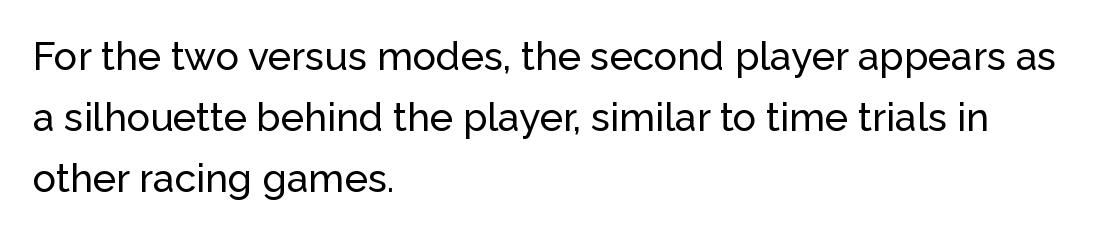
Are there feet on the stems? There aren't — it's a sans. The face used here is proportionally spaced, like ordinary book or web type. The tracking reads as untouched default to a designer's eye. A typesetter would mark this as roman, not italic.
